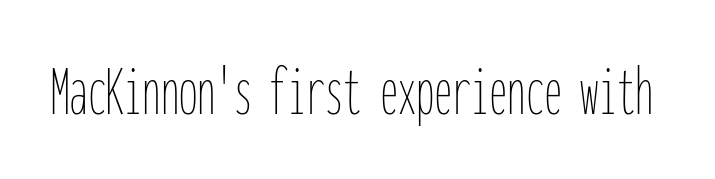
The image shows 73 px thin, condensed type, upright, monospaced; set normal letter spacing, not underlined; low stroke contrast and a medium x-height.
